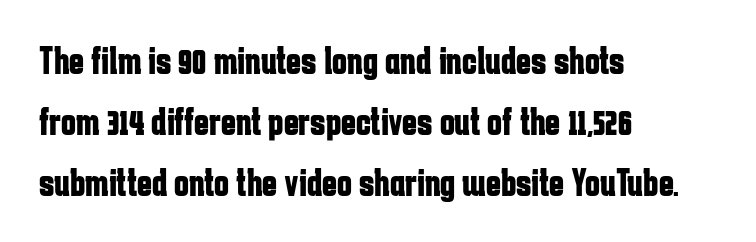
{"serif": "no", "italic": "no", "bold": "yes", "weight": "bold", "width": "condensed", "stroke_contrast": "low", "x_height": "medium", "monospaced": "no", "underline": "no", "align": "left", "line_spacing": "normal", "line_spacing_ratio": 1.52, "letter_spacing": "normal", "letter_spacing_em": 0.0, "glyph_px": 40}
